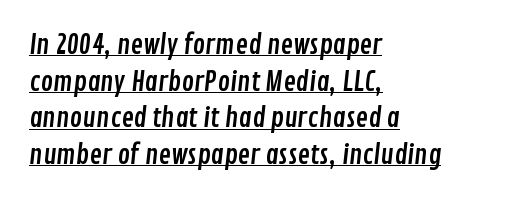
{"underline": "yes", "align": "left", "line_spacing": "normal", "line_spacing_ratio": 1.41, "letter_spacing": "normal", "letter_spacing_em": 0.0, "glyph_px": 26}
